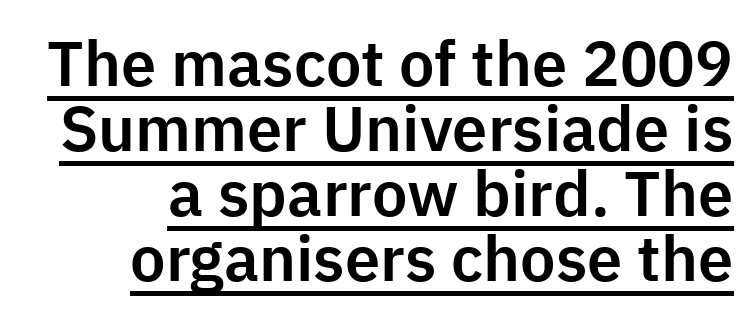
{"serif": "no", "italic": "no", "width": "normal", "stroke_contrast": "low", "x_height": "medium", "monospaced": "no", "underline": "yes", "align": "right", "line_spacing": "tight", "line_spacing_ratio": 1.03, "letter_spacing": "normal", "letter_spacing_em": 0.0, "glyph_px": 63}
